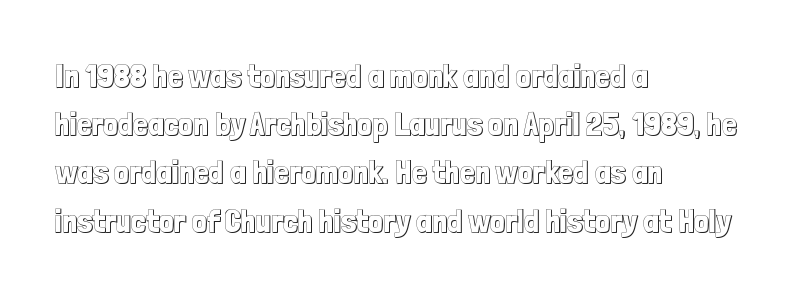
The image shows 33 px condensed type, upright; set left-aligned, normal line spacing (1.46x), normal letter spacing, not underlined; a medium x-height.
